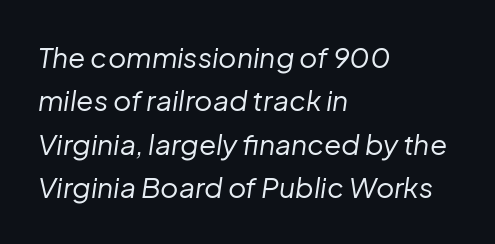
Stroke thickness stays within the range of a standard reading face or lighter. The paragraph has a hard left edge and a soft right edge. Characters follow at the spacing the type designer built in. No word sits above an underline. The passage shown is typed in a proportional face where columns would drift. Is the type slanted? Yes — the strokes lean at a clear angle.
